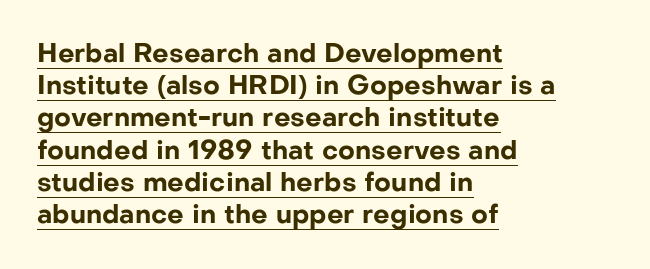
Visually the block forms a straight wall on the left and a jagged coastline on the right. Check the space under the baseline: a stroke is drawn there. Caption: standard tracking, unaltered. You can tell it's not italic because the verticals are truly vertical. Heavy, bold letterforms.
